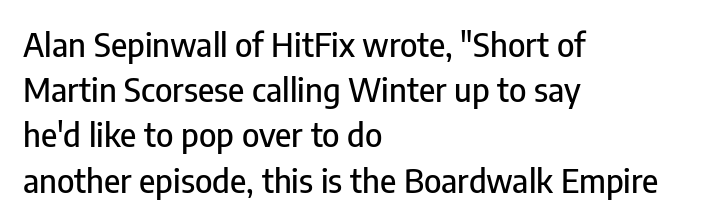
Standard letterfit; no display-style spreading of the glyphs. Grotesque or geometric, the face here clearly has no serifs. Line beginnings align vertically; line endings do not. Horizontal bands of white between lines are of average thickness. These lines were composed using upright roman letters.
